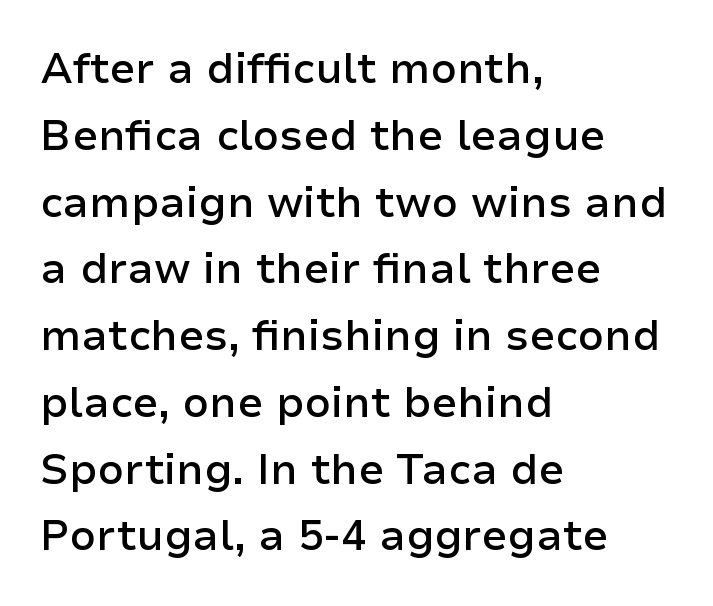
The line texture is even and compact thanks to regular tracking. Varying glyph widths throughout — classic text-font behaviour. What's the leading like? Ordinary, nothing unusual. If you drew a ruler down the left edge, every line would touch it. Descender tails drop into unmarked territory.
